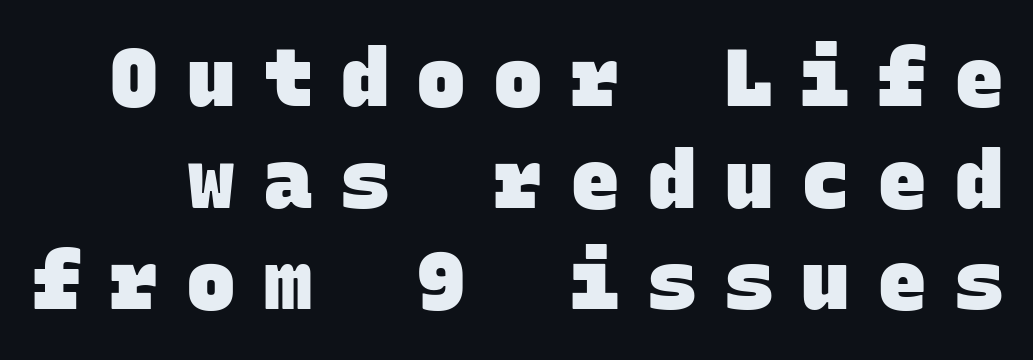
Q: Is the text bold? A: Yes.
Q: Is the typeface a serif or a sans-serif typeface? A: Sans-serif.
Q: Is the text underlined? A: No.
Q: Is the spacing between letters normal or unusually wide? A: Unusually wide.
Q: Is the spacing between lines tight, normal or loose? A: Normal.
Q: Width (condensed, normal, or wide)? A: Normal.
Q: Stroke contrast? A: Low.
Q: x-height? A: Large.
Q: Monospaced? A: Yes.
